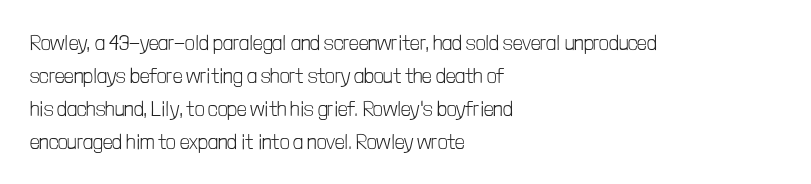
The image shows 21 px text type, upright; set left-aligned, normal line spacing (1.57x), normal letter spacing, not underlined.
